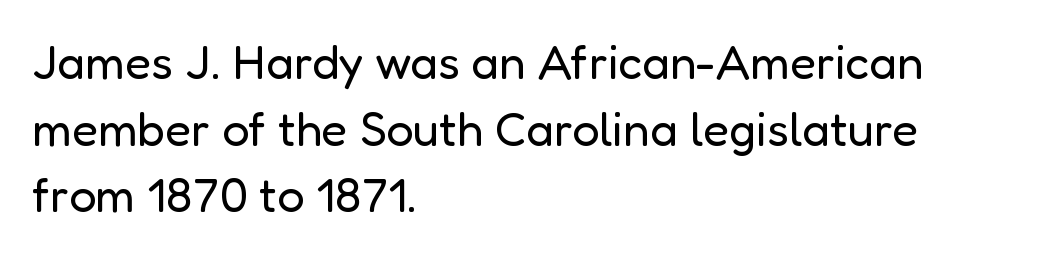
{"serif": "no", "italic": "no", "bold": "no", "weight": "regular", "width": "normal", "stroke_contrast": "low", "x_height": "medium", "monospaced": "no", "underline": "no", "align": "left", "line_spacing": "normal", "line_spacing_ratio": 1.39, "letter_spacing": "normal", "letter_spacing_em": 0.0, "glyph_px": 48}
